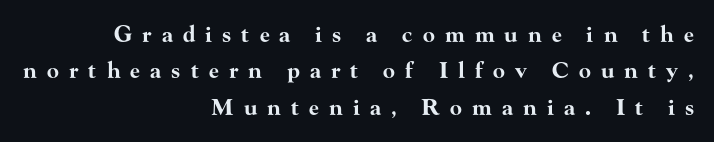
Chunky letters — that's bold for sure. You can tell it's not italic because the verticals are truly vertical. The glyphs are unaccompanied by any horizontal stroke below them. Each line ends at the same right margin while the left side varies. These lines have a slow, spaced-out rhythm from letter to letter. How would I describe the line gaps? Plain and ordinary.
